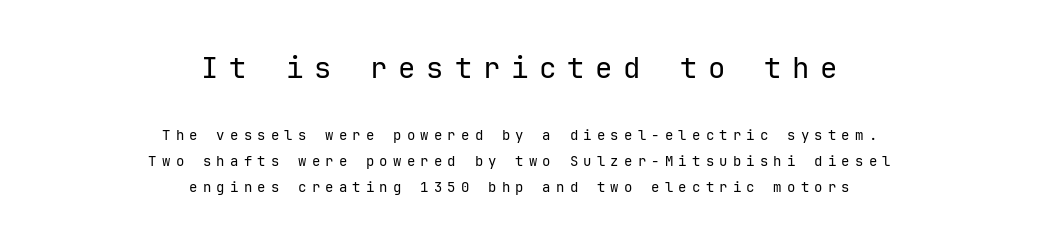
{"serif": "no", "italic": "no", "bold": "no", "weight": "regular", "width": "normal", "stroke_contrast": "low", "x_height": "medium", "underline": "no", "align": "center", "line_spacing_ratio": 1.86, "letter_spacing": "wide", "letter_spacing_em": 0.37, "larger_block": "first", "size_ratio": 2.07, "glyph_px": 29}
